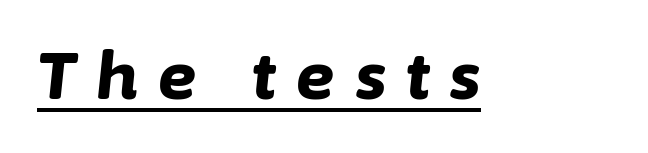
{"italic": "yes", "lean": "right", "slant_degrees": 6, "bold": "yes", "weight": "bold", "width": "normal", "stroke_contrast": "low", "x_height": "medium", "monospaced": "no", "underline": "yes", "letter_spacing": "wide", "letter_spacing_em": 0.31, "glyph_px": 65}
